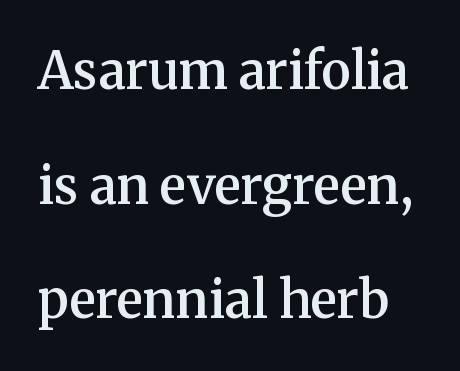
In terms of posture, this sample is upright. The characters display serif detailing at their extremities. Students, observe: this is what heavily led, spacious text looks like. These lines are rendered in a variable-pitch font. The words here are not underlined.
